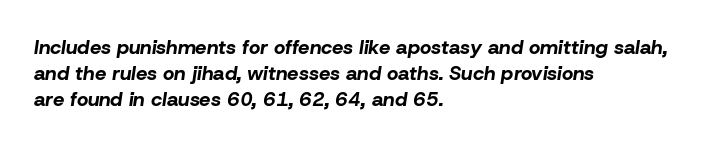
In terms of posture, this sample is oblique. Honestly, the row spacing looks completely unremarkable. Stroke thickness is high; the sample reads as a true bold. The string is rendered with underlining switched off. The face used here is rendered with its standard letterfit. If you drew a ruler down the left edge, every line would touch it.
